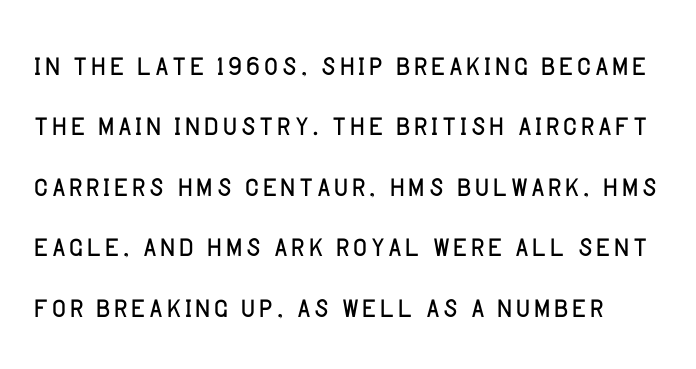
The image shows 39 px light sans-serif type, upright; set normal line spacing (1.55x), normal letter spacing, not underlined; low stroke contrast and a large x-height.
